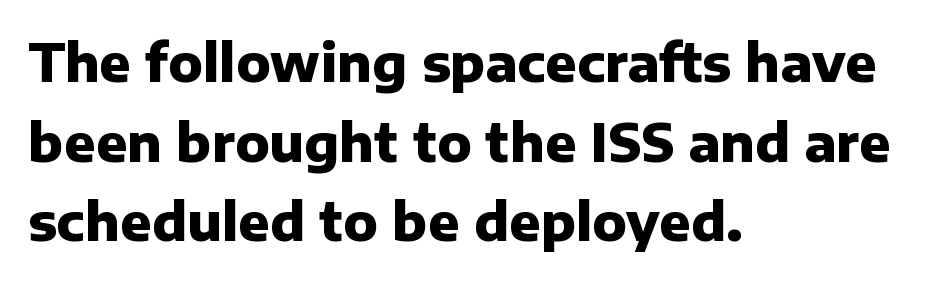
Q: Is the text bold? A: Yes.
Q: Is the text italic (slanted)? A: No, it is upright.
Q: Is the typeface a serif or a sans-serif typeface? A: Sans-serif.
Q: Is the text underlined? A: No.
Q: How is the paragraph aligned? A: Left-aligned.
Q: Is the spacing between letters normal or unusually wide? A: Normal.
Q: Is the spacing between lines tight, normal or loose? A: Normal.
Q: Width (condensed, normal, or wide)? A: Normal.
Q: Stroke contrast? A: Low.
Q: x-height? A: Medium.
Q: Monospaced? A: No.
